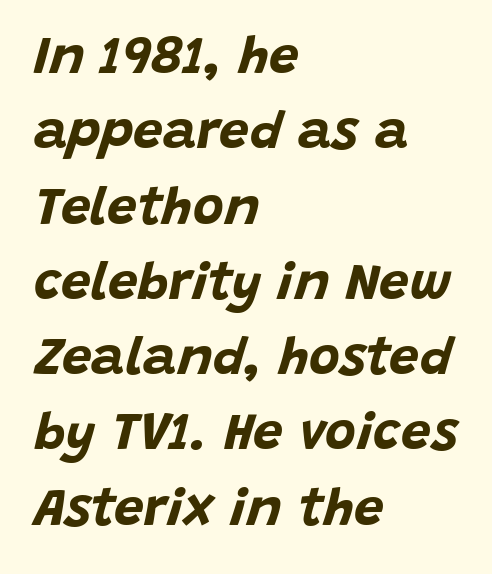
Q: Is the text bold? A: Yes.
Q: Is the text italic (slanted)? A: Yes, it leans right by about 15 degrees.
Q: Is the text underlined? A: No.
Q: How is the paragraph aligned? A: Left-aligned.
Q: Is the spacing between letters normal or unusually wide? A: Normal.
Q: Is the spacing between lines tight, normal or loose? A: Normal.
Q: Width (condensed, normal, or wide)? A: Normal.
Q: Stroke contrast? A: Low.
Q: x-height? A: Large.
Q: Monospaced? A: No.
